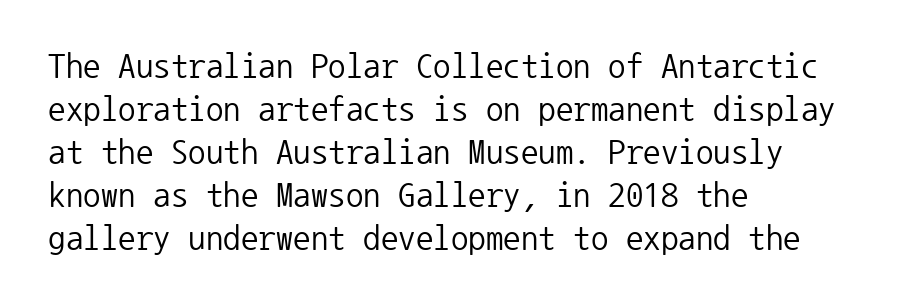
Q: Is the text bold? A: No.
Q: Is the text italic (slanted)? A: No, it is upright.
Q: Is the typeface a serif or a sans-serif typeface? A: Sans-serif.
Q: Is the text underlined? A: No.
Q: How is the paragraph aligned? A: Left-aligned.
Q: Is the spacing between letters normal or unusually wide? A: Normal.
Q: Width (condensed, normal, or wide)? A: Normal.
Q: Stroke contrast? A: Low.
Q: x-height? A: Medium.
Q: Monospaced? A: Yes.
